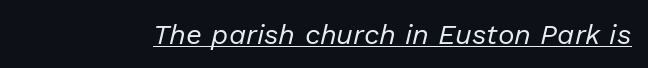
The image shows 28 px regular-weight type, italic (leaning right); set normal letter spacing, underlined; low stroke contrast and a medium x-height.
